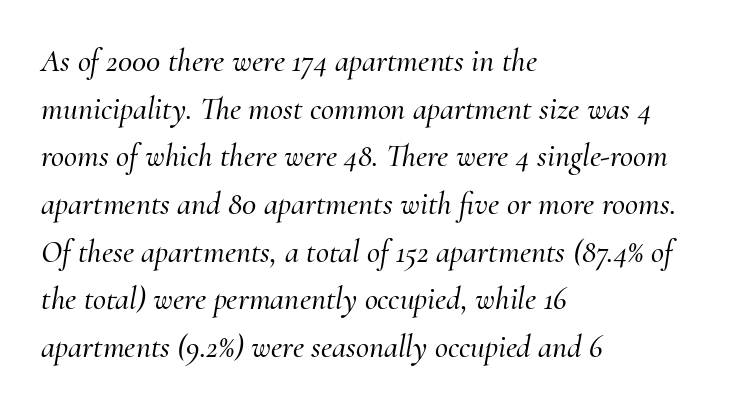
The foot of each line stays bare and open. Spacing verdict: proportional, widths tailored to each character. The typeface chosen for these lines features serifs. Compared with typical paragraphs, the rows here are spaced about the same.
